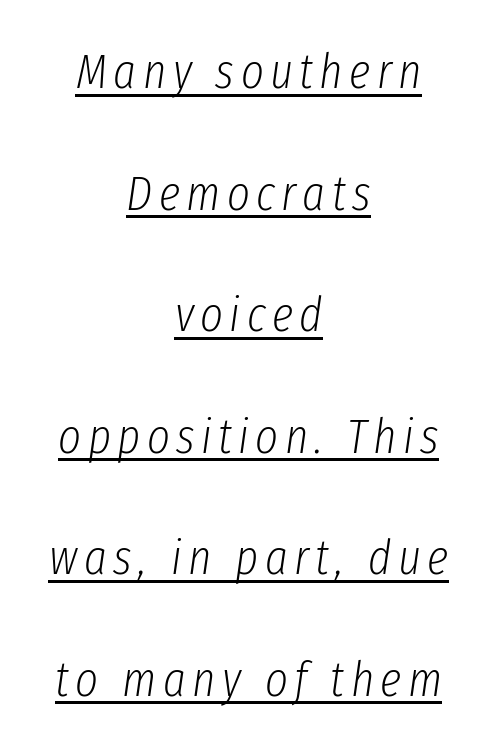
Q: Is the text bold? A: No.
Q: Is the text italic (slanted)? A: Yes, it leans right by about 8 degrees.
Q: Is the text underlined? A: Yes.
Q: How is the paragraph aligned? A: Centered.
Q: Is the spacing between lines tight, normal or loose? A: Loose.
Q: Width (condensed, normal, or wide)? A: Condensed.
Q: Stroke contrast? A: Low.
Q: x-height? A: Medium.
Q: Monospaced? A: No.
